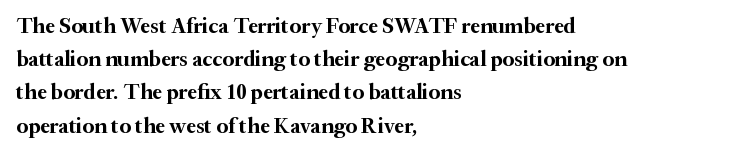
Q: Is the text bold? A: Yes.
Q: Is the text italic (slanted)? A: No, it is upright.
Q: Is the text underlined? A: No.
Q: How is the paragraph aligned? A: Left-aligned.
Q: Is the spacing between letters normal or unusually wide? A: Normal.
Q: Is the spacing between lines tight, normal or loose? A: Normal.
